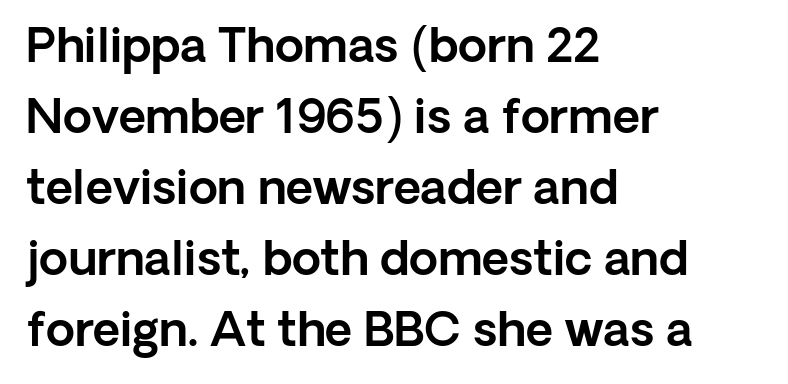
A bare baseline throughout the passage. This block has exactly the height ordinary leading produces. Proportional: the letters do not fall into vertical columns. Does the copy run flush right? No — it runs flush left. Between one letter and the next there's only the usual sliver of space.
